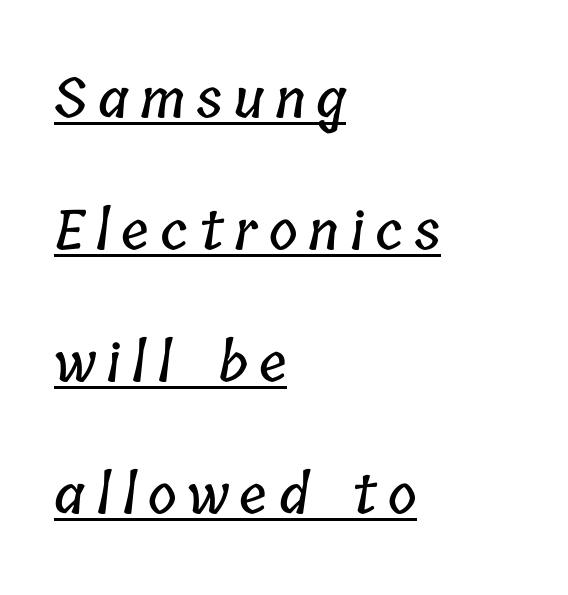
The image shows 55 px condensed type; set left-aligned, loose line spacing (2.4x), unusually wide letter spacing (+0.2 em), underlined; low stroke contrast and a medium x-height.
